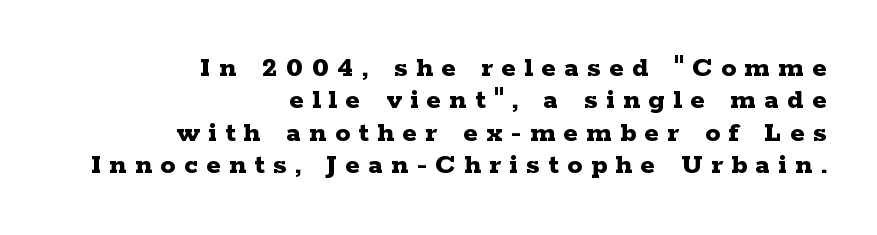
The image shows 30 px bold, wide serif type, upright; set right-aligned, tight line spacing (1.08x), unusually wide letter spacing (+0.28 em), not underlined; low stroke contrast and a medium x-height.
